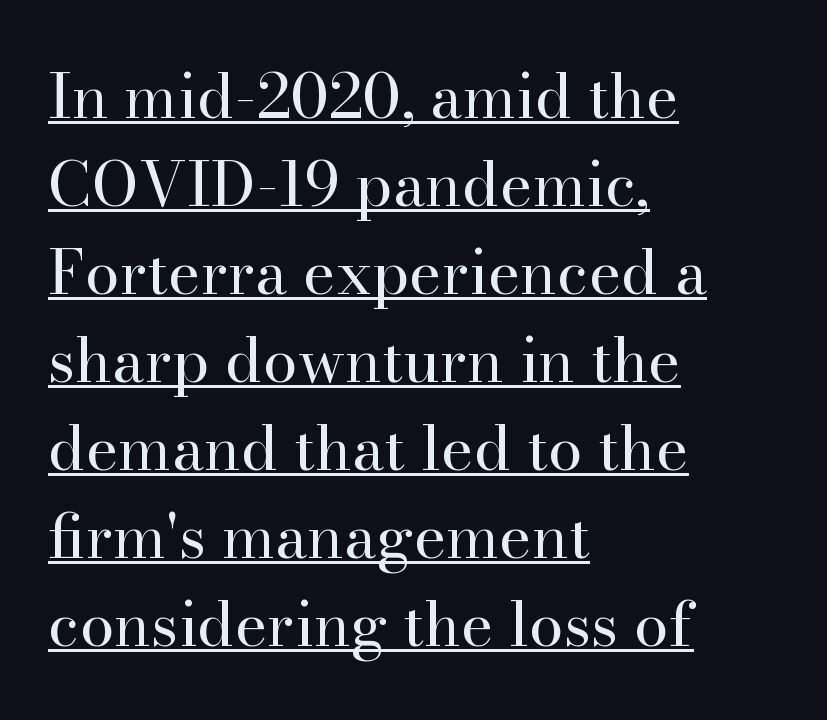
The image shows 62 px regular-weight serif type, upright; set left-aligned, normal line spacing (1.42x), normal letter spacing, underlined; high stroke contrast and a small x-height.
